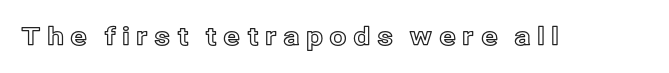
Observe the wide spacing: letters keep a clear distance from each other. The passage shown is not underscored anywhere. The specimen reads as upright at a glance.
